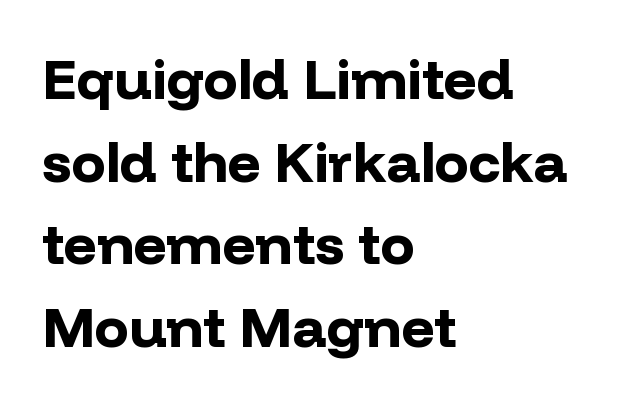
The image shows 57 px bold sans-serif type, upright; set left-aligned, normal line spacing (1.45x), normal letter spacing, not underlined; low stroke contrast and a medium x-height.
